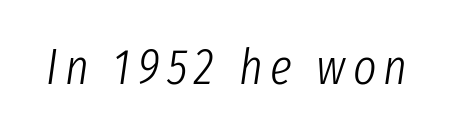
The image shows 50 px light, condensed type, italic (leaning right); set not underlined; low stroke contrast and a medium x-height.
